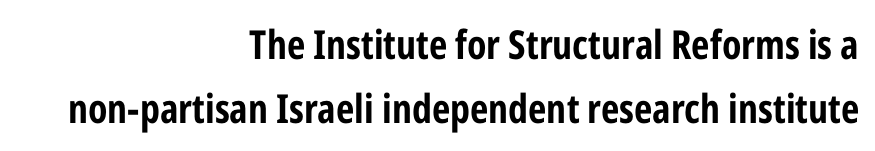
Q: Is the text bold? A: Yes.
Q: Is the text italic (slanted)? A: No, it is upright.
Q: Is the typeface a serif or a sans-serif typeface? A: Sans-serif.
Q: Is the text underlined? A: No.
Q: How is the paragraph aligned? A: Right-aligned.
Q: Is the spacing between letters normal or unusually wide? A: Normal.
Q: Is the spacing between lines tight, normal or loose? A: Normal.
Q: Width (condensed, normal, or wide)? A: Condensed.
Q: Stroke contrast? A: Low.
Q: x-height? A: Medium.
Q: Monospaced? A: No.
